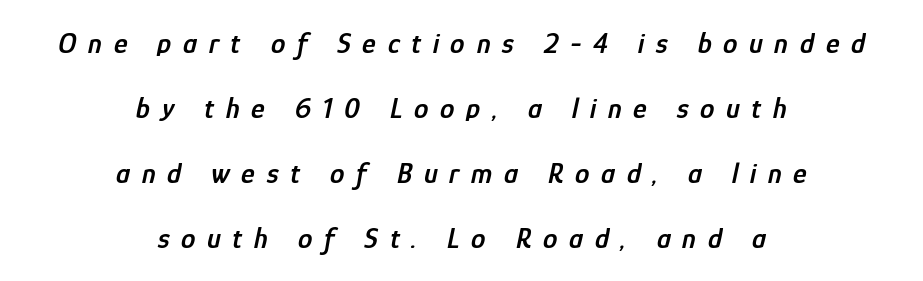
The face used here is a semibold: visibly heavier than regular, lighter than bold. Any mark beneath the type? The region is blank. This block would shrink considerably if given ordinary leading; it's expanded now. In terms of posture, this sample is oblique. Proportional: the letters do not fall into vertical columns.
